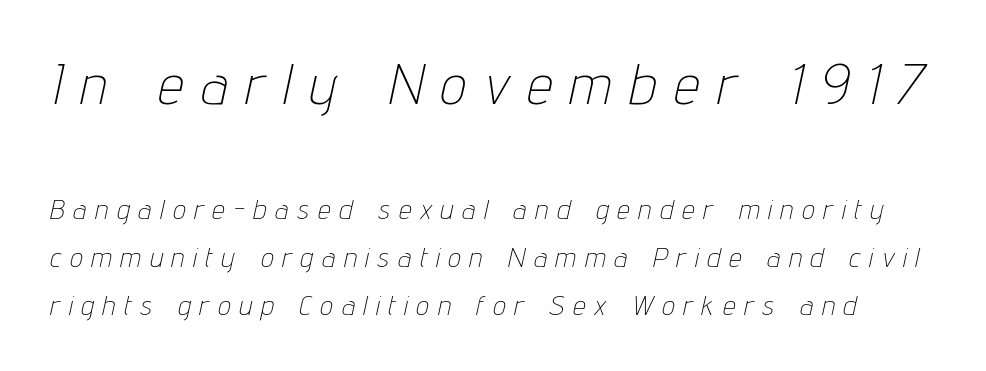
Q: Is the text bold? A: No.
Q: Is the text italic (slanted)? A: Yes, it leans right by about 12 degrees.
Q: Is the text underlined? A: No.
Q: Is the spacing between letters normal or unusually wide? A: Unusually wide.
Q: Which block of text is set in a larger size, the first (top) or the second (bottom)? A: The first (top) one.
Q: Width (condensed, normal, or wide)? A: Condensed.
Q: Stroke contrast? A: Low.
Q: x-height? A: Medium.
Q: Monospaced? A: No.
